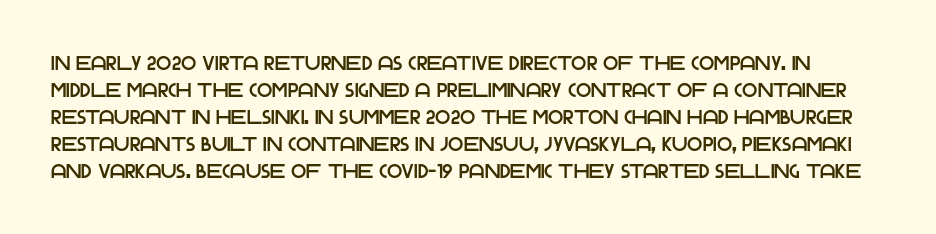
Q: Is the text italic (slanted)? A: No, it is upright.
Q: Is the text underlined? A: No.
Q: Is the spacing between letters normal or unusually wide? A: Normal.
Q: Is the spacing between lines tight, normal or loose? A: Normal.
